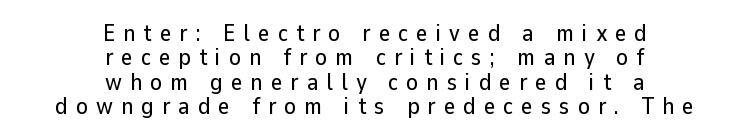
The image shows 24 px text type, upright; set centered, tight line spacing (1.02x), unusually wide letter spacing (+0.34 em), not underlined.
